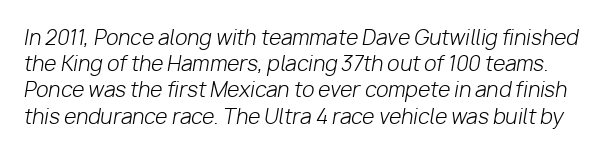
Q: Is the text bold? A: No.
Q: Is the text italic (slanted)? A: Yes, it leans right by about 10 degrees.
Q: Is the text underlined? A: No.
Q: Is the spacing between letters normal or unusually wide? A: Normal.
Q: Is the spacing between lines tight, normal or loose? A: Normal.
